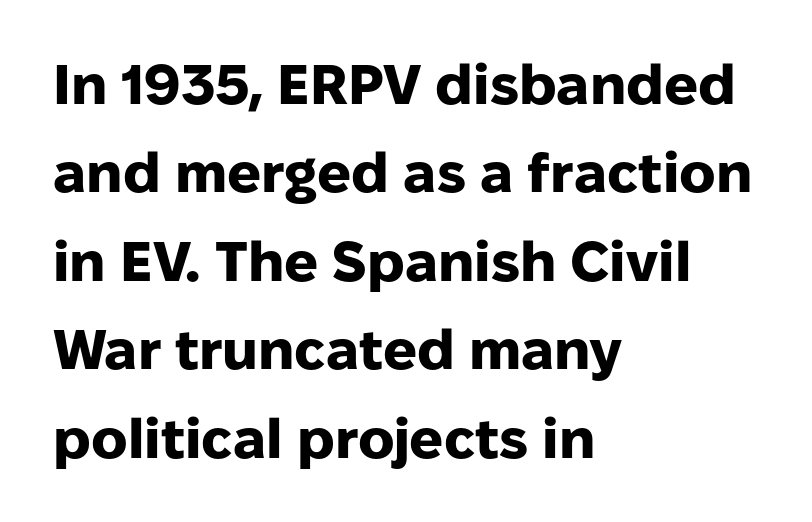
The rendering keeps characters at their native spacing. The specimen reads as upright at a glance. Regular leading. The ragged edge is on the right, which tells us the setting is flush left. Compared with an ordinary text face, these strokes are far heavier — a full bold.
